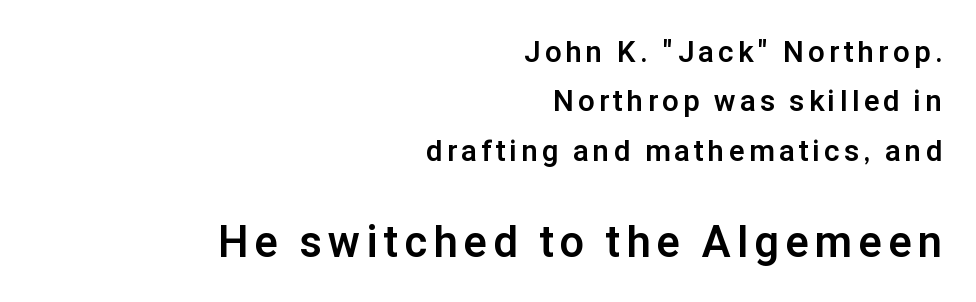
Q: Is the text bold? A: Yes.
Q: Is the text italic (slanted)? A: No, it is upright.
Q: Is the typeface a serif or a sans-serif typeface? A: Sans-serif.
Q: Is the text underlined? A: No.
Q: How is the paragraph aligned? A: Right-aligned.
Q: Is the spacing between lines tight, normal or loose? A: Normal.
Q: Which block of text is set in a larger size, the first (top) or the second (bottom)? A: The second (bottom) one.
Q: Width (condensed, normal, or wide)? A: Normal.
Q: Stroke contrast? A: Low.
Q: x-height? A: Medium.
Q: Monospaced? A: No.
